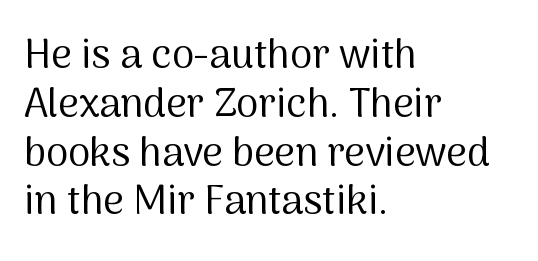
{"serif": "no", "italic": "no", "bold": "no", "weight": "regular", "width": "normal", "stroke_contrast": "medium", "x_height": "medium", "monospaced": "no", "underline": "no", "align": "left", "line_spacing_ratio": 1.22, "letter_spacing": "normal", "letter_spacing_em": 0.0, "glyph_px": 40}
